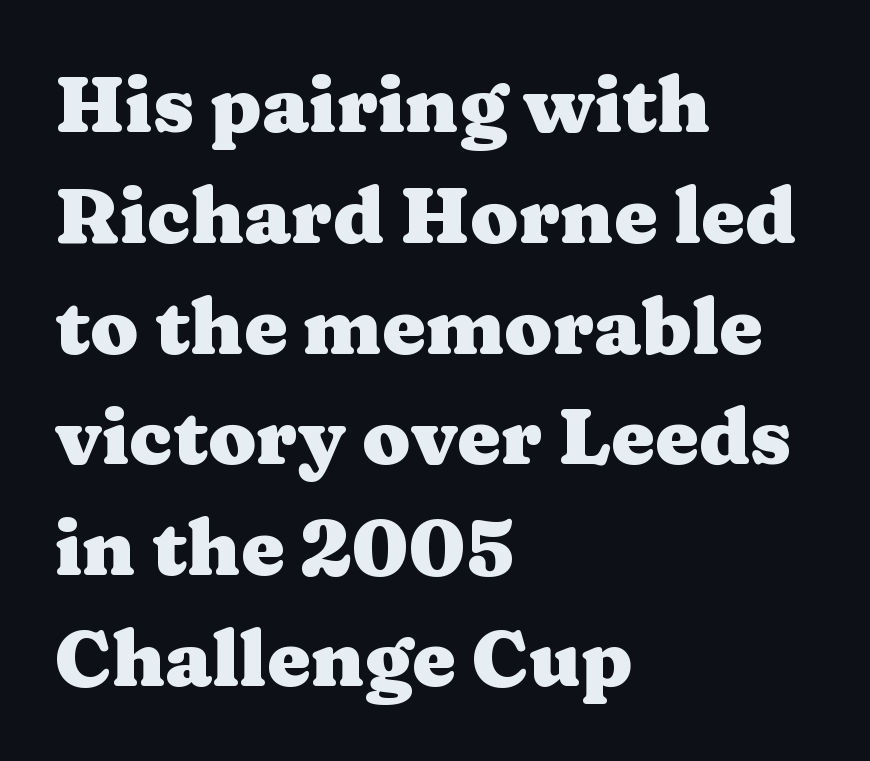
The image shows 78 px heavy, wide serif type, upright; set left-aligned, normal line spacing (1.42x), normal letter spacing, not underlined; medium stroke contrast and a medium x-height.
